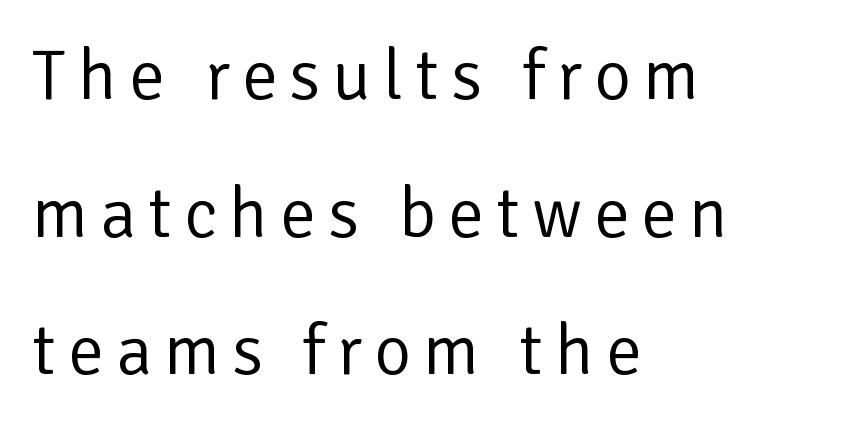
{"serif": "no", "italic": "no", "bold": "no", "weight": "regular", "width": "normal", "stroke_contrast": "low", "x_height": "medium", "monospaced": "no", "underline": "no", "align": "left", "line_spacing": "loose", "line_spacing_ratio": 1.94, "glyph_px": 71}
